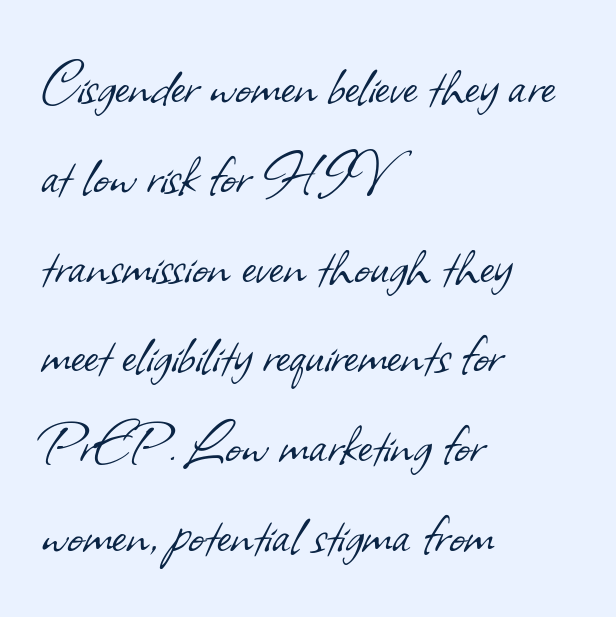
{"serif": "no", "bold": "no", "weight": "light", "width": "normal", "stroke_contrast": "low", "x_height": "small", "monospaced": "no", "underline": "no", "align": "left", "line_spacing": "normal", "line_spacing_ratio": 1.34, "letter_spacing": "normal", "letter_spacing_em": 0.0, "glyph_px": 67}
